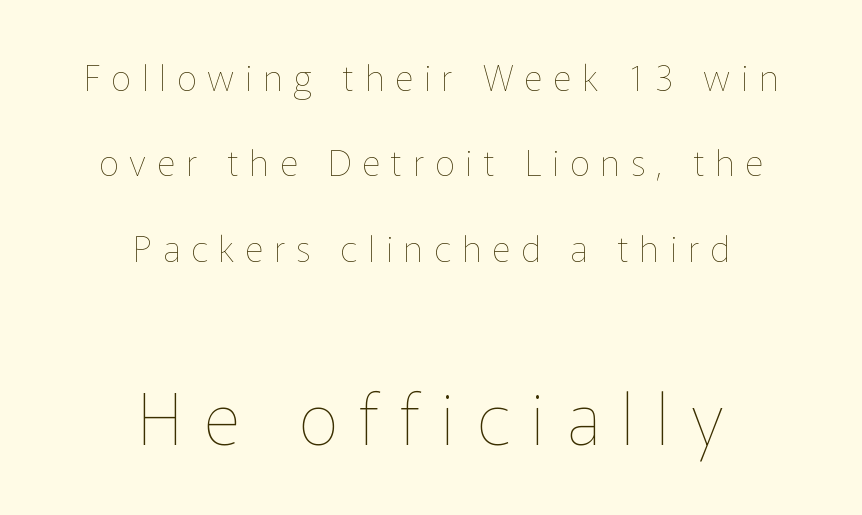
{"italic": "no", "bold": "no", "weight": "thin", "width": "normal", "stroke_contrast": "low", "x_height": "medium", "monospaced": "no", "underline": "no", "align": "center", "line_spacing": "loose", "line_spacing_ratio": 2.37, "letter_spacing": "wide", "letter_spacing_em": 0.3, "larger_block": "second", "size_ratio": 1.97, "glyph_px": 71}
